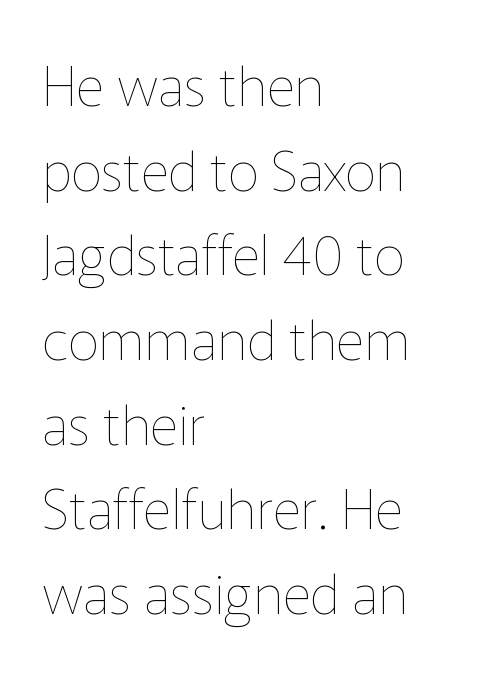
Q: Is the text bold? A: No.
Q: Is the text italic (slanted)? A: No, it is upright.
Q: Is the text underlined? A: No.
Q: How is the paragraph aligned? A: Left-aligned.
Q: Is the spacing between letters normal or unusually wide? A: Normal.
Q: Is the spacing between lines tight, normal or loose? A: Normal.
Q: Width (condensed, normal, or wide)? A: Normal.
Q: Stroke contrast? A: Low.
Q: x-height? A: Medium.
Q: Monospaced? A: No.
